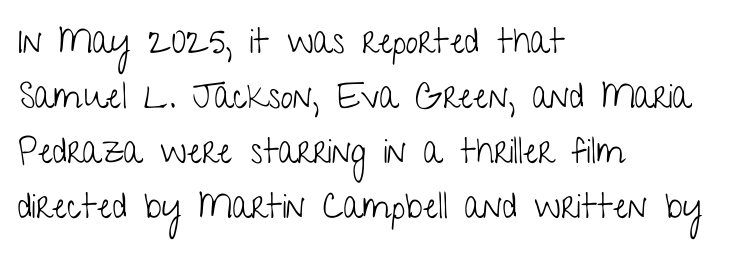
Q: Is the text bold? A: No.
Q: Is the text italic (slanted)? A: No, it is upright.
Q: Is the typeface a serif or a sans-serif typeface? A: Sans-serif.
Q: Is the text underlined? A: No.
Q: How is the paragraph aligned? A: Left-aligned.
Q: Is the spacing between letters normal or unusually wide? A: Normal.
Q: Is the spacing between lines tight, normal or loose? A: Normal.
Q: Width (condensed, normal, or wide)? A: Condensed.
Q: Stroke contrast? A: Low.
Q: x-height? A: Medium.
Q: Monospaced? A: No.
